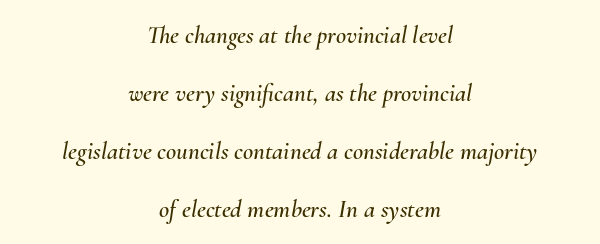
{"italic": "yes", "lean": "right", "slant_degrees": 10, "underline": "no", "align": "center", "line_spacing": "loose", "line_spacing_ratio": 2.32, "letter_spacing": "normal", "letter_spacing_em": 0.0, "glyph_px": 25}
